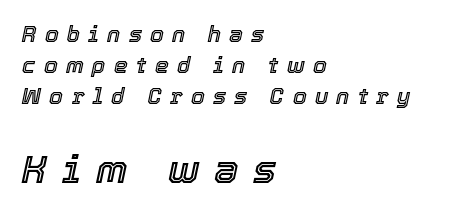
Quick note: interline space is typical. The rendering inserts visible extra space after every character. Does the bottom block carry the larger type? Yes, it does. Type without underlining. The lines in this sample share a left origin and differ only in where they stop.
